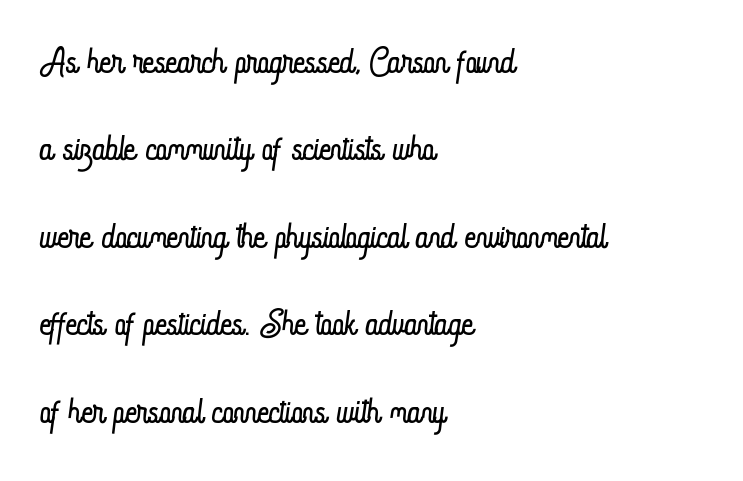
Q: Is the text bold? A: No.
Q: Is the text underlined? A: No.
Q: How is the paragraph aligned? A: Left-aligned.
Q: Is the spacing between letters normal or unusually wide? A: Normal.
Q: Width (condensed, normal, or wide)? A: Condensed.
Q: Stroke contrast? A: Low.
Q: x-height? A: Small.
Q: Monospaced? A: No.
